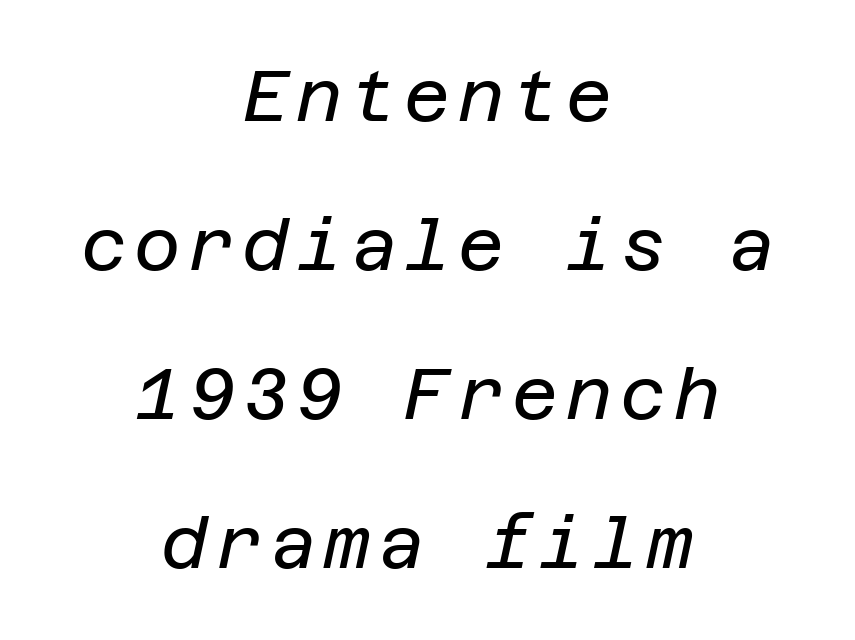
{"italic": "yes", "lean": "right", "slant_degrees": 12, "bold": "no", "weight": "regular", "width": "normal", "stroke_contrast": "low", "x_height": "large", "underline": "no", "align": "center", "line_spacing": "loose", "line_spacing_ratio": 2.1, "glyph_px": 71}
